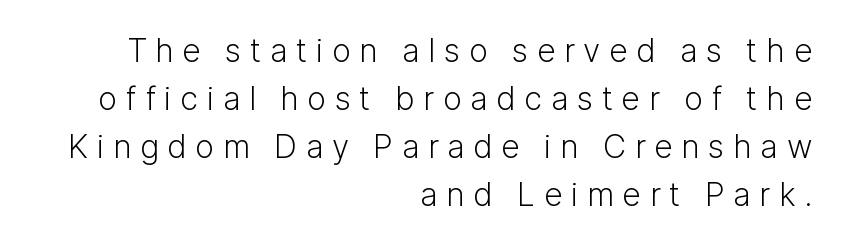
{"serif": "no", "italic": "no", "bold": "no", "weight": "light", "width": "normal", "stroke_contrast": "low", "x_height": "medium", "monospaced": "no", "underline": "no", "align": "right", "line_spacing": "normal", "line_spacing_ratio": 1.5, "letter_spacing": "wide", "letter_spacing_em": 0.27, "glyph_px": 32}
